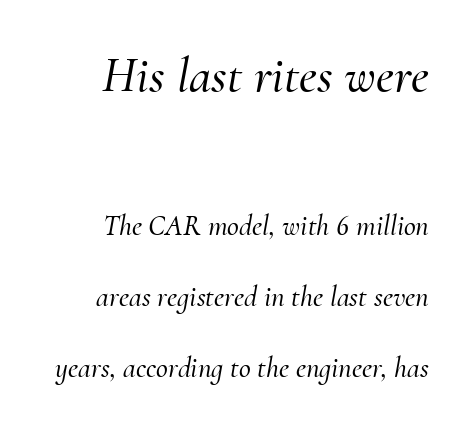
Every character sits at an angle, as italics do. Small tapered or slab feet sit at the stroke ends, so this counts as serif. The rendering uses natural spacing where letterforms have individual widths. Only glyphs here, with clear space below each row.
